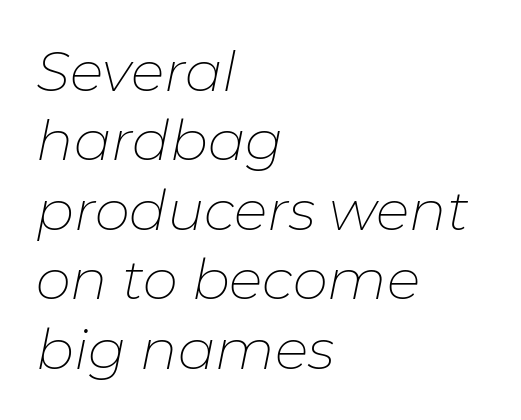
Clear beneath every line of the passage. The weight tops out at a normal text grade. Varying glyph widths throughout — classic text-font behaviour. If you drew a line through each stem, it would be angled. Here the glyphs are tracked normally, forming tight word shapes. In CSS terms this would be text-align: left.
